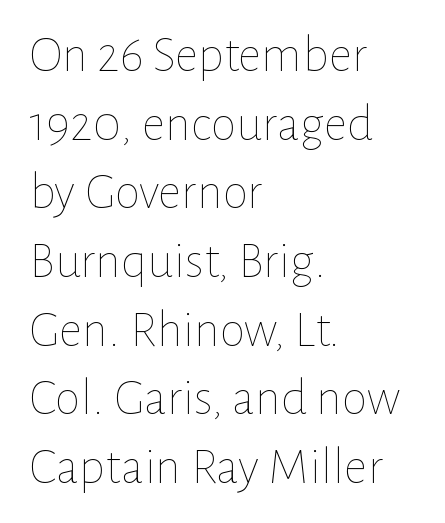
Is there any slant? The stems are plumb. The paragraph shown leans on its left margin. Honestly, the row spacing looks completely unremarkable. Descenders hang freely into open space. Nothing heavy about these letters — not bold at all.
